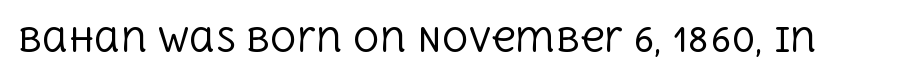
The image shows 33 px regular-weight serif type, upright; set normal letter spacing, not underlined; a large x-height.
